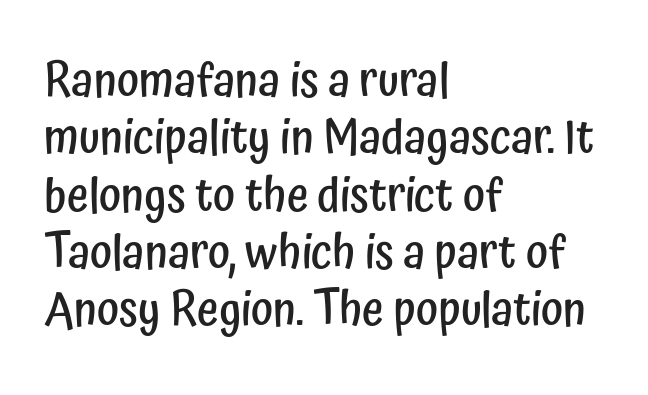
Summary of weight: moderately heavy, a semibold. The ragged edge is on the right, which tells us the setting is flush left. These lines are rendered in a variable-pitch font. These lines keep a tight, regular rhythm from letter to letter. Serifs: no, the terminals of the letterforms are clean.
